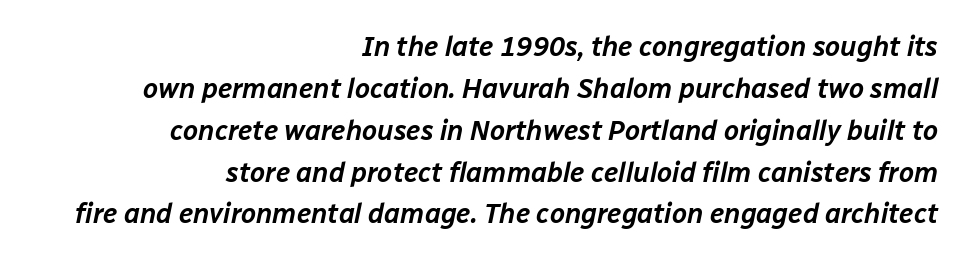
Q: Is the text italic (slanted)? A: Yes, it leans right by about 12 degrees.
Q: Is the text underlined? A: No.
Q: How is the paragraph aligned? A: Right-aligned.
Q: Is the spacing between letters normal or unusually wide? A: Normal.
Q: Is the spacing between lines tight, normal or loose? A: Normal.
